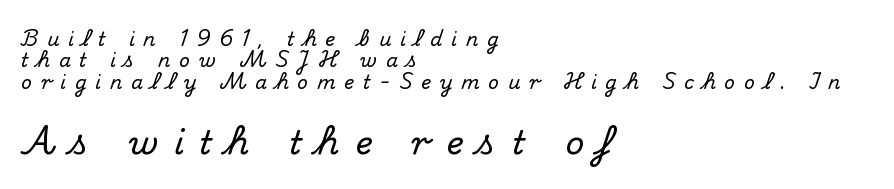
The image shows 33 px serif type; set left-aligned, tight line spacing (1.12x), unusually wide letter spacing (+0.46 em), not underlined; the second (bottom) block is 1.74x larger; medium stroke contrast and a small x-height.
